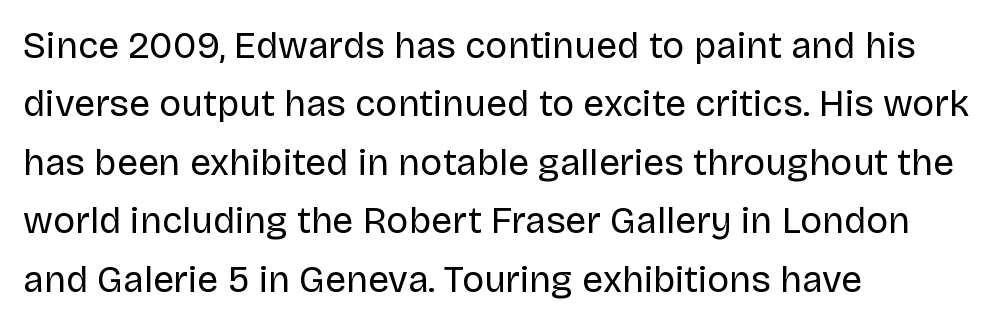
Q: Is the text bold? A: No.
Q: Is the text italic (slanted)? A: No, it is upright.
Q: Is the typeface a serif or a sans-serif typeface? A: Sans-serif.
Q: Is the text underlined? A: No.
Q: How is the paragraph aligned? A: Left-aligned.
Q: Is the spacing between letters normal or unusually wide? A: Normal.
Q: Is the spacing between lines tight, normal or loose? A: Normal.
Q: Width (condensed, normal, or wide)? A: Normal.
Q: Stroke contrast? A: Low.
Q: x-height? A: Large.
Q: Monospaced? A: No.
